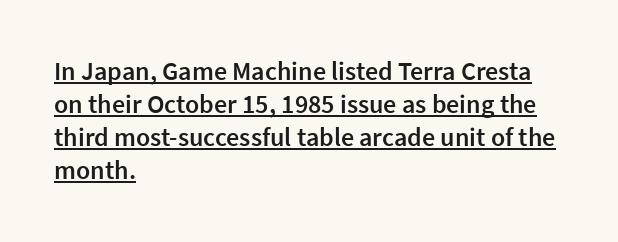
Compared with typical paragraphs, the rows here are spaced about the same. There is no visible air inserted between adjacent glyphs. The font's upright variant was chosen for this text. A baseline rule has been typeset under these characters.
